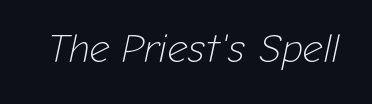
The image shows 40 px light type, italic (leaning right); set normal letter spacing, not underlined; low stroke contrast and a medium x-height.
